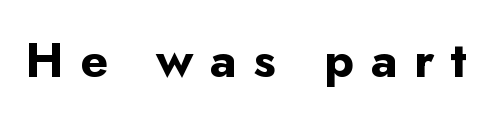
Q: Is the text bold? A: Yes.
Q: Is the text italic (slanted)? A: No, it is upright.
Q: Is the typeface a serif or a sans-serif typeface? A: Sans-serif.
Q: Is the text underlined? A: No.
Q: Is the spacing between letters normal or unusually wide? A: Unusually wide.
Q: Width (condensed, normal, or wide)? A: Normal.
Q: Stroke contrast? A: Low.
Q: x-height? A: Small.
Q: Monospaced? A: No.
